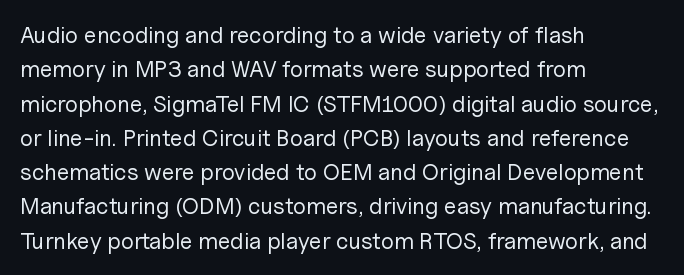
The image shows 23 px text type, upright; set left-aligned, normal line spacing (1.49x), normal letter spacing, not underlined.
